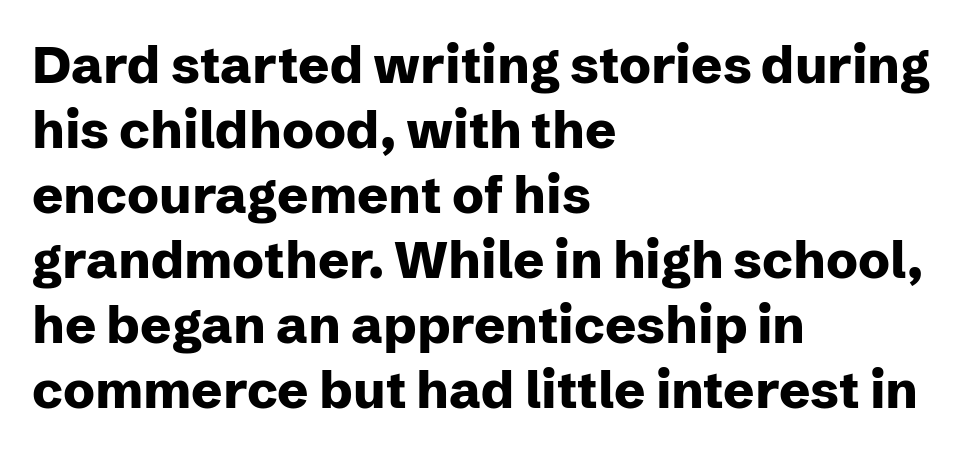
The image shows 52 px heavy sans-serif type, upright; set left-aligned, normal line spacing (1.25x), normal letter spacing, not underlined; low stroke contrast and a medium x-height.
